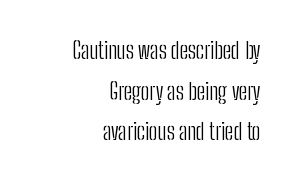
{"italic": "no", "bold": "no", "underline": "no", "align": "right", "line_spacing_ratio": 1.77, "letter_spacing": "normal", "letter_spacing_em": 0.0, "glyph_px": 23}
